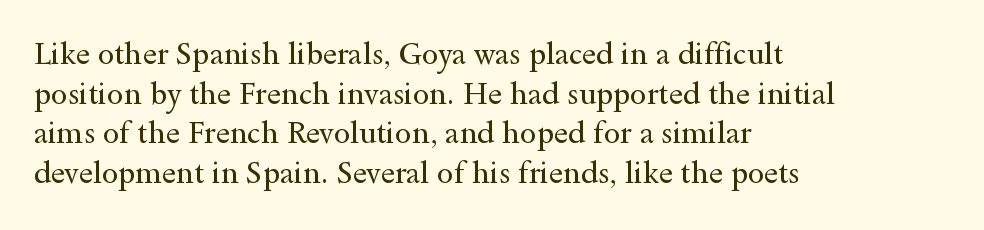
The image shows 30 px regular-weight, wide serif type, upright; set left-aligned, normal line spacing (1.32x), normal letter spacing, not underlined; a small x-height.
